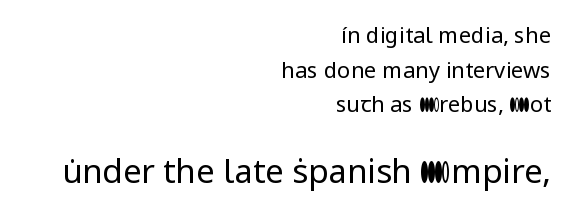
{"serif": "no", "italic": "no", "bold": "no", "weight": "regular", "width": "normal", "stroke_contrast": "low", "x_height": "medium", "monospaced": "no", "underline": "no", "align": "right", "line_spacing": "normal", "line_spacing_ratio": 1.57, "letter_spacing": "normal", "letter_spacing_em": 0.0, "larger_block": "second", "size_ratio": 1.5, "glyph_px": 33}
